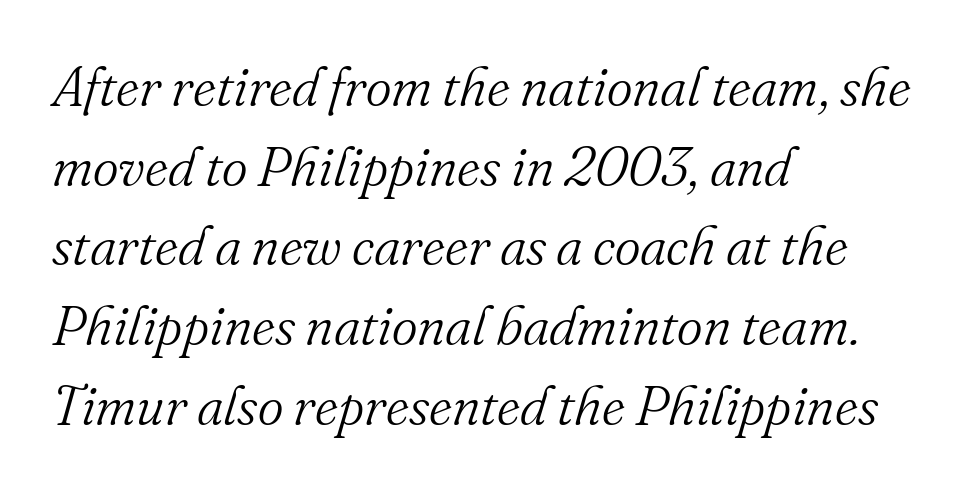
The image shows 55 px light serif type, italic (leaning right); set left-aligned, normal line spacing (1.45x), normal letter spacing, not underlined; medium stroke contrast and a small x-height.
